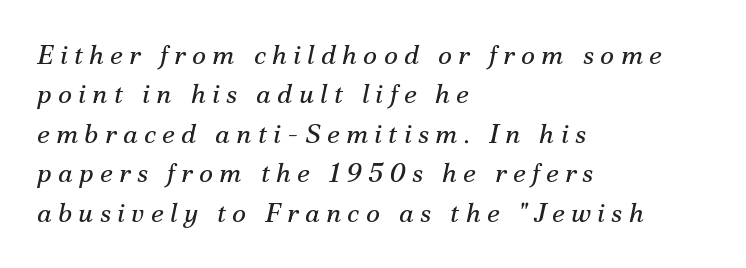
The image shows 27 px text type, italic (leaning right); set left-aligned, normal line spacing (1.46x), unusually wide letter spacing (+0.23 em), not underlined.
